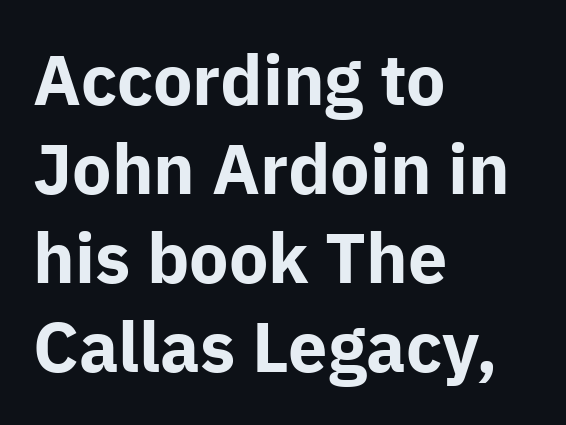
The image shows 70 px bold sans-serif type, upright; set left-aligned, normal line spacing (1.27x), normal letter spacing, not underlined; low stroke contrast and a medium x-height.
